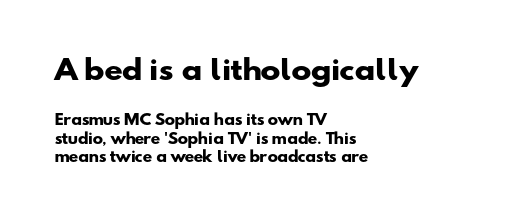
Q: Is the text bold? A: Yes.
Q: Is the text underlined? A: No.
Q: How is the paragraph aligned? A: Left-aligned.
Q: Is the spacing between letters normal or unusually wide? A: Normal.
Q: Is the spacing between lines tight, normal or loose? A: Normal.
Q: Which block of text is set in a larger size, the first (top) or the second (bottom)? A: The first (top) one.
